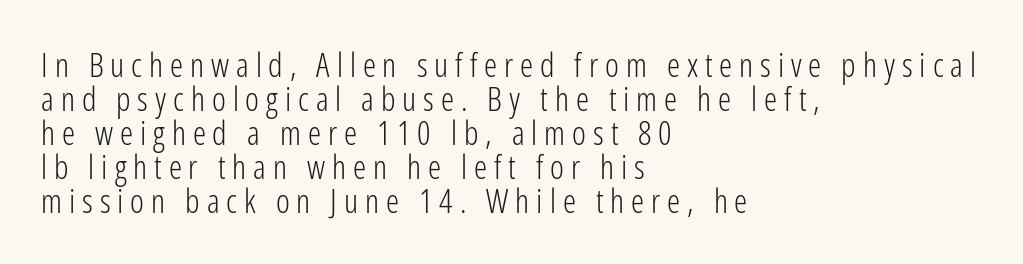
{"serif": "no", "italic": "no", "bold": "no", "weight": "light", "width": "condensed", "stroke_contrast": "low", "x_height": "medium", "monospaced": "no", "underline": "no", "align": "left", "line_spacing": "tight", "line_spacing_ratio": 1.03, "letter_spacing": "wide", "letter_spacing_em": 0.21, "glyph_px": 33}
